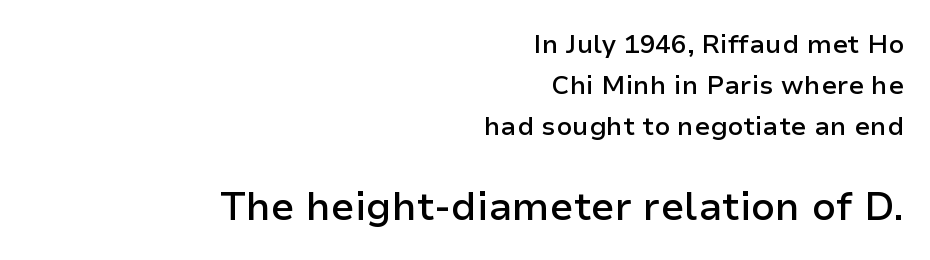
No word sits above an underline. Serifs: no, the terminals of the letterforms are clean. Caption: upper text group reduced, lower text group enlarged. Teacher's note: observe the even right margin — that is flush-right alignment. The specimen reads as upright at a glance. A bit beefed up — I'd call it semibold rather than bold.
